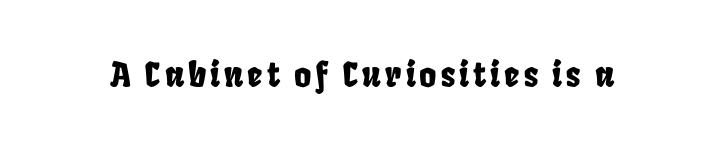
The image shows 33 px condensed sans-serif type; set not underlined; low stroke contrast and a large x-height.
